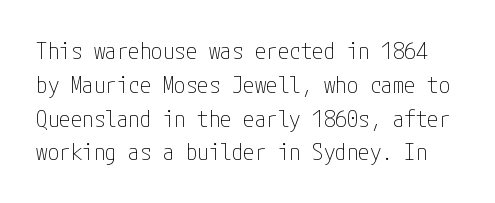
The image shows 23 px text type, upright; set normal line spacing (1.47x), normal letter spacing, not underlined.
